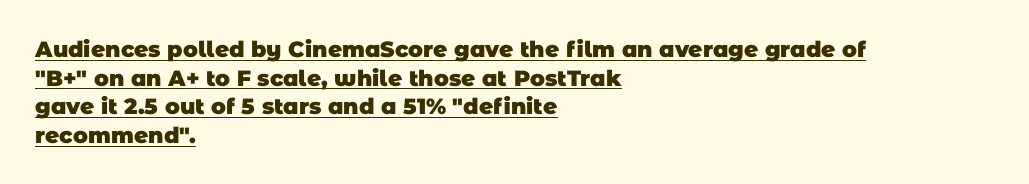
A typesetter would call this zero additional tracking. The block of text has a typical density, with ordinary space between rows. Line starts are locked; line ends wander. In terms of weight, the rendering is a true, heavy bold. Underlining? Definitely there.
